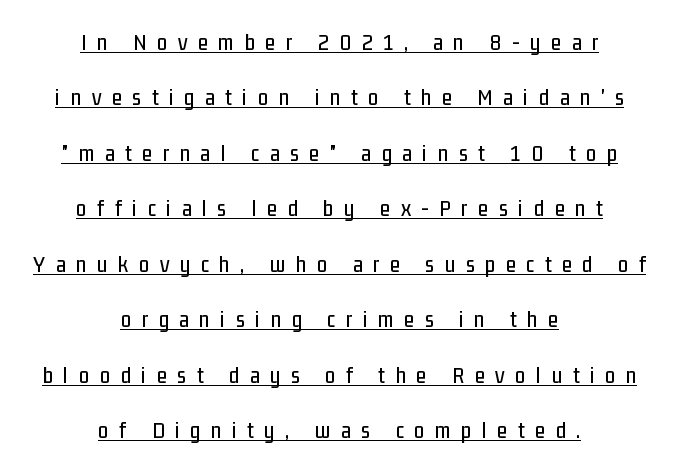
A typesetter would call this heavily tracked-out type. Somebody hit Ctrl+U on this one — the words are underlined. The leading is generous, giving the passage an open texture. Every character sits straight up, as roman type does. The whitespace from short lines is split evenly between both sides.
